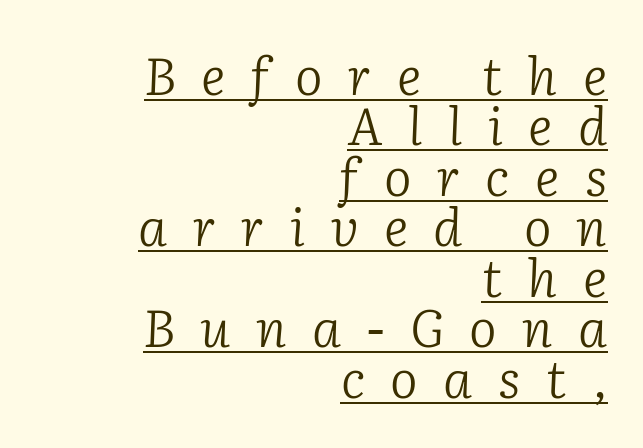
{"serif": "yes", "italic": "yes", "lean": "right", "slant_degrees": 2, "bold": "no", "weight": "light", "width": "normal", "stroke_contrast": "low", "x_height": "medium", "monospaced": "no", "underline": "yes", "align": "right", "line_spacing": "tight", "line_spacing_ratio": 0.97, "letter_spacing": "wide", "letter_spacing_em": 0.49, "glyph_px": 52}
